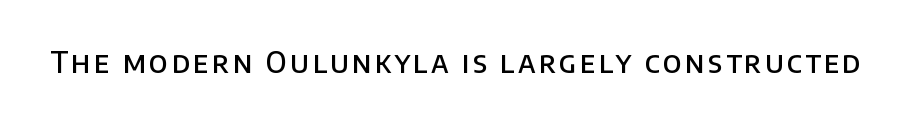
{"serif": "no", "italic": "no", "bold": "semi", "weight": "semibold", "width": "normal", "stroke_contrast": "low", "x_height": "large", "monospaced": "no", "underline": "no", "glyph_px": 29}
